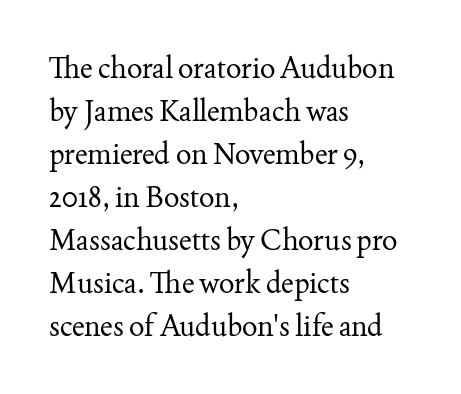
This rendering leaves character spacing at its baseline value. Visually the block forms a straight wall on the left and a jagged coastline on the right. Is the stroke heavy? The answer is a plain regular-or-lighter. The specimen omits any rule beneath the text block's lines. Note the varied advance widths — an 'i' is clearly narrower than an 'm'.
